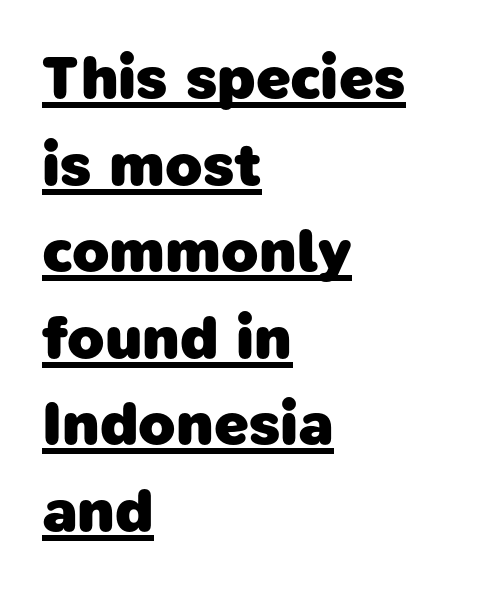
Q: Is the text bold? A: Yes.
Q: Is the typeface a serif or a sans-serif typeface? A: Sans-serif.
Q: Is the text underlined? A: Yes.
Q: How is the paragraph aligned? A: Left-aligned.
Q: Is the spacing between letters normal or unusually wide? A: Normal.
Q: Is the spacing between lines tight, normal or loose? A: Normal.
Q: Width (condensed, normal, or wide)? A: Normal.
Q: Stroke contrast? A: Low.
Q: x-height? A: Medium.
Q: Monospaced? A: No.
